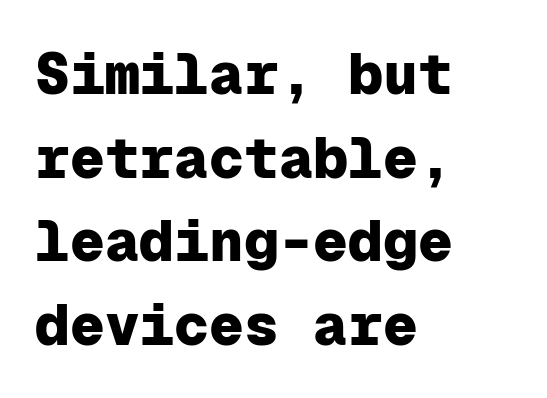
{"serif": "no", "italic": "no", "bold": "yes", "weight": "heavy", "width": "normal", "stroke_contrast": "low", "x_height": "medium", "monospaced": "yes", "underline": "no", "align": "left", "line_spacing": "normal", "line_spacing_ratio": 1.44, "letter_spacing": "normal", "letter_spacing_em": 0.0, "glyph_px": 58}
